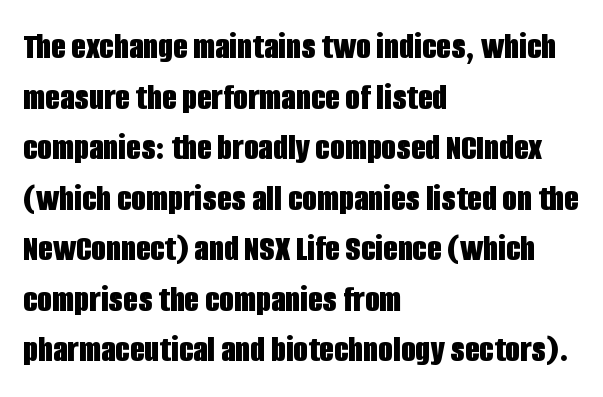
The image shows 38 px bold, condensed sans-serif type, upright; set left-aligned, normal line spacing (1.33x), normal letter spacing, not underlined; low stroke contrast and a large x-height.
